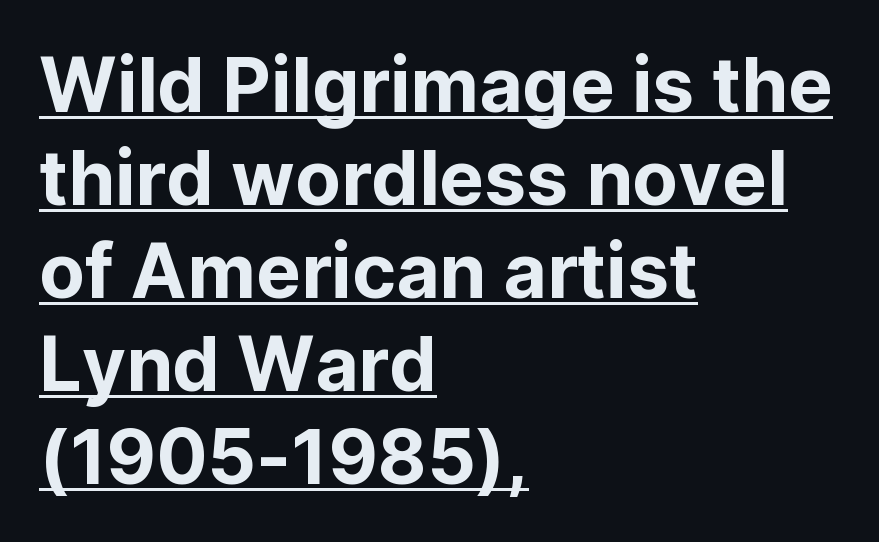
The letters carry no serifs — their stems end cleanly without finishing strokes. This sample has the flowing, uneven cadence of proportional lettering. Quick note: not italic, upright. The typesetter chose a ragged-right arrangement here. A typographer would call this underscored text.
